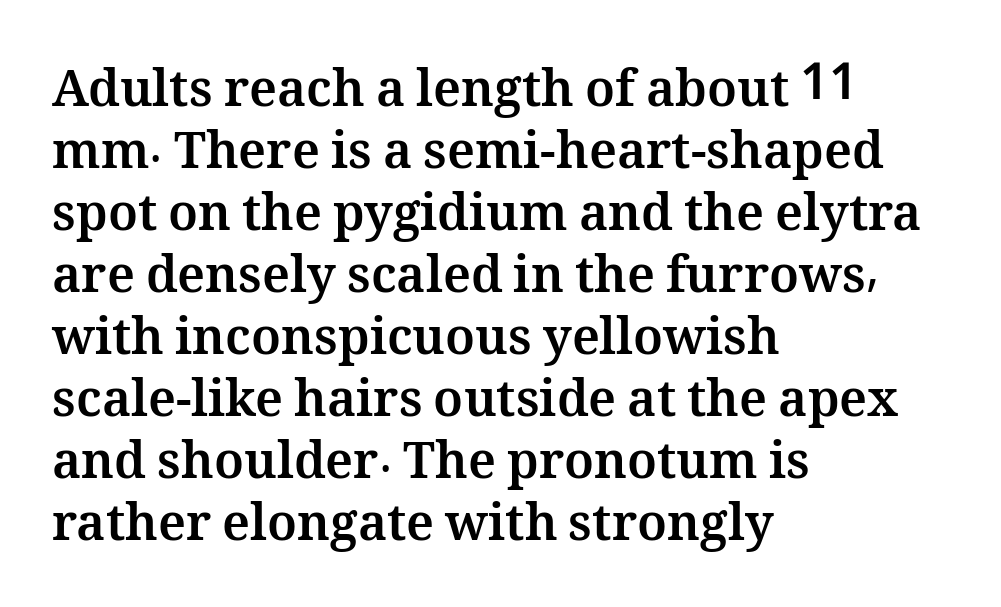
Reading down the block, your eye returns to a fixed left position each line. The lettering holds an erect, upright posture throughout. Compared with an ordinary text face, these strokes are far heavier — a full bold. The passage shown is typed in a proportional face where columns would drift. Nothing unusual about the tracking: characters are spaced as the font intends.
